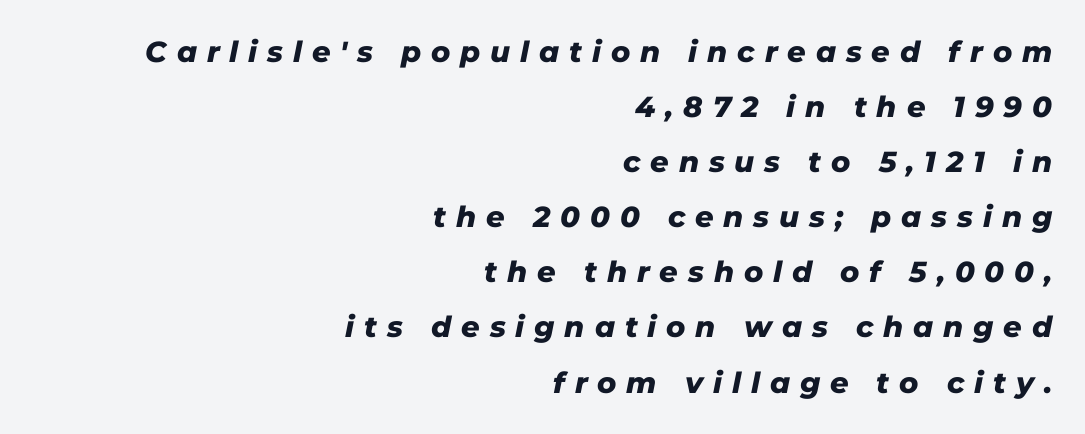
Q: Is the text bold? A: Yes.
Q: Is the text italic (slanted)? A: Yes, it leans right by about 11 degrees.
Q: Is the text underlined? A: No.
Q: How is the paragraph aligned? A: Right-aligned.
Q: Is the spacing between letters normal or unusually wide? A: Unusually wide.
Q: Is the spacing between lines tight, normal or loose? A: Loose.
Q: Width (condensed, normal, or wide)? A: Normal.
Q: Stroke contrast? A: Low.
Q: x-height? A: Medium.
Q: Monospaced? A: No.
